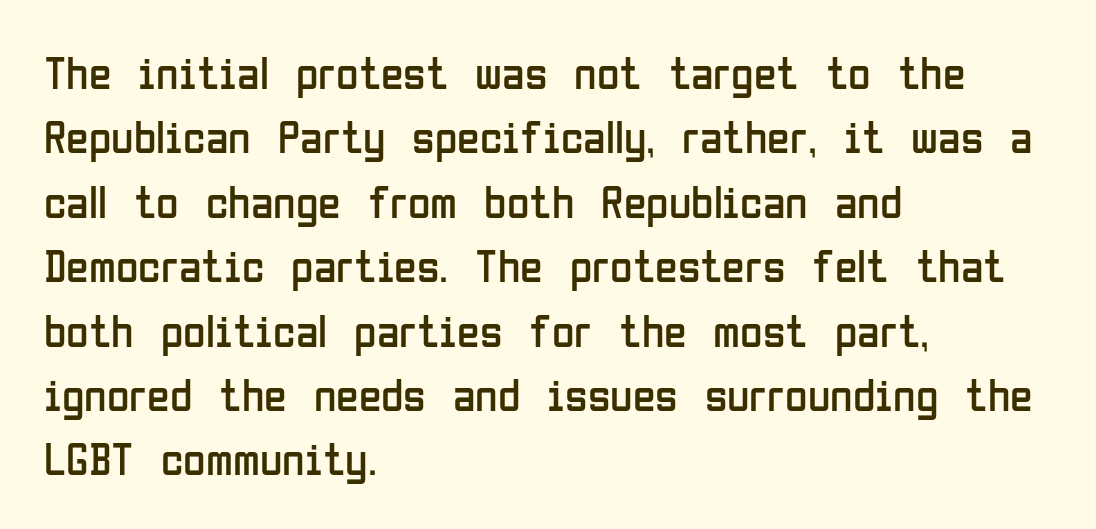
The image shows 46 px regular-weight, condensed sans-serif type, upright; set left-aligned, normal line spacing (1.4x), normal letter spacing, not underlined; low stroke contrast and a medium x-height.
